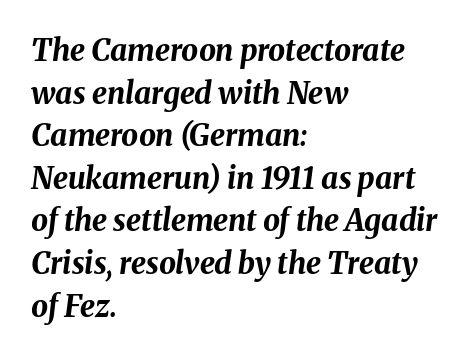
The image shows 30 px bold type, italic (leaning right); set left-aligned, normal line spacing (1.42x), normal letter spacing, not underlined; medium stroke contrast and a medium x-height.
